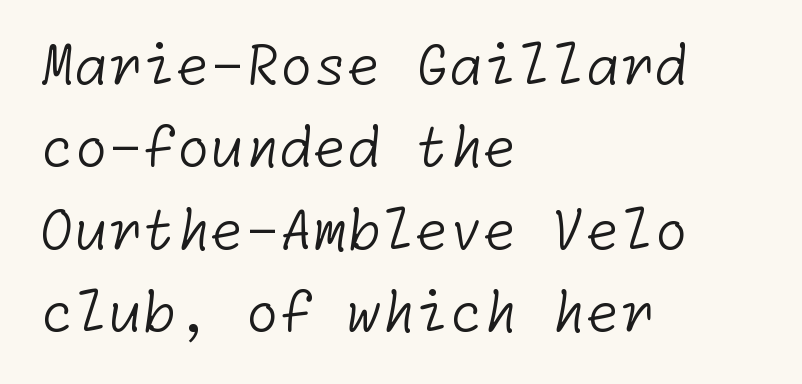
{"serif": "no", "bold": "no", "weight": "light", "width": "normal", "stroke_contrast": "low", "x_height": "medium", "underline": "no", "align": "left", "line_spacing": "normal", "line_spacing_ratio": 1.5, "letter_spacing": "normal", "letter_spacing_em": 0.0, "glyph_px": 55}
